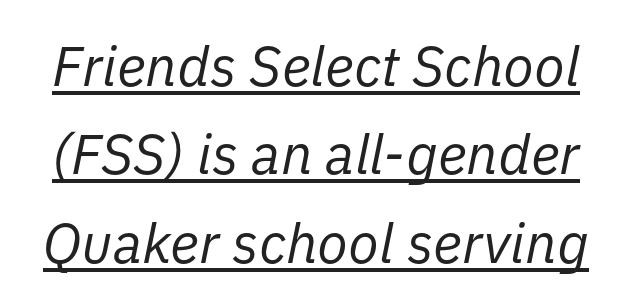
Q: Is the text bold? A: No.
Q: Is the text italic (slanted)? A: Yes, it leans right by about 11 degrees.
Q: Is the text underlined? A: Yes.
Q: Is the spacing between letters normal or unusually wide? A: Normal.
Q: Is the spacing between lines tight, normal or loose? A: Normal.
Q: Width (condensed, normal, or wide)? A: Normal.
Q: Stroke contrast? A: Low.
Q: x-height? A: Medium.
Q: Monospaced? A: No.
